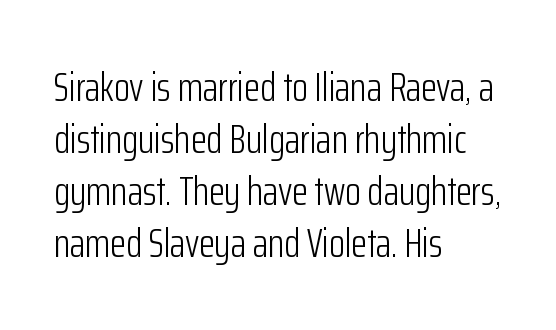
{"serif": "no", "italic": "no", "bold": "no", "weight": "light", "width": "condensed", "stroke_contrast": "low", "x_height": "medium", "monospaced": "no", "underline": "no", "align": "left", "line_spacing": "normal", "line_spacing_ratio": 1.27, "letter_spacing": "normal", "letter_spacing_em": 0.0, "glyph_px": 41}
